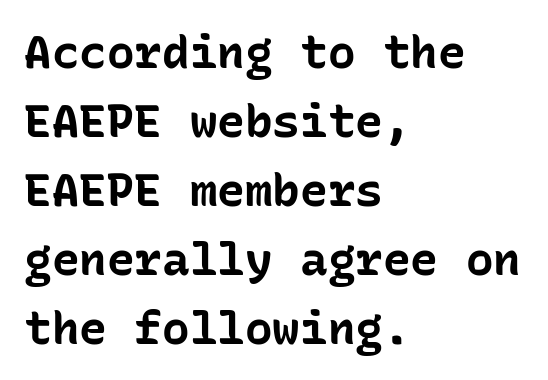
You'd pick this weight for a headline — it's a proper bold. Is this a sans? Yes — the strokes have no serifs. Here the glyphs are tracked normally, forming tight word shapes. Leading: standard.
